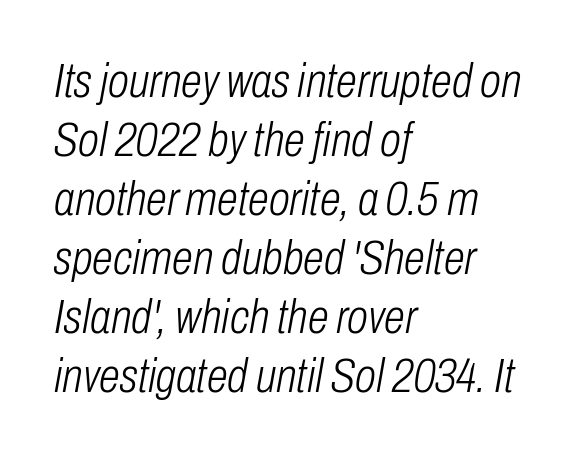
Q: Is the text bold? A: No.
Q: Is the text italic (slanted)? A: Yes, it leans right by about 10 degrees.
Q: Is the text underlined? A: No.
Q: How is the paragraph aligned? A: Left-aligned.
Q: Is the spacing between letters normal or unusually wide? A: Normal.
Q: Width (condensed, normal, or wide)? A: Condensed.
Q: Stroke contrast? A: Low.
Q: x-height? A: Medium.
Q: Monospaced? A: No.
